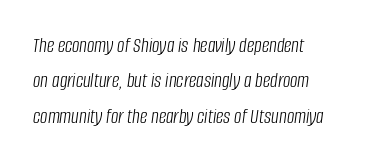
The image shows 21 px text type, italic (leaning right); set left-aligned, normal line spacing (1.69x), normal letter spacing, not underlined.
